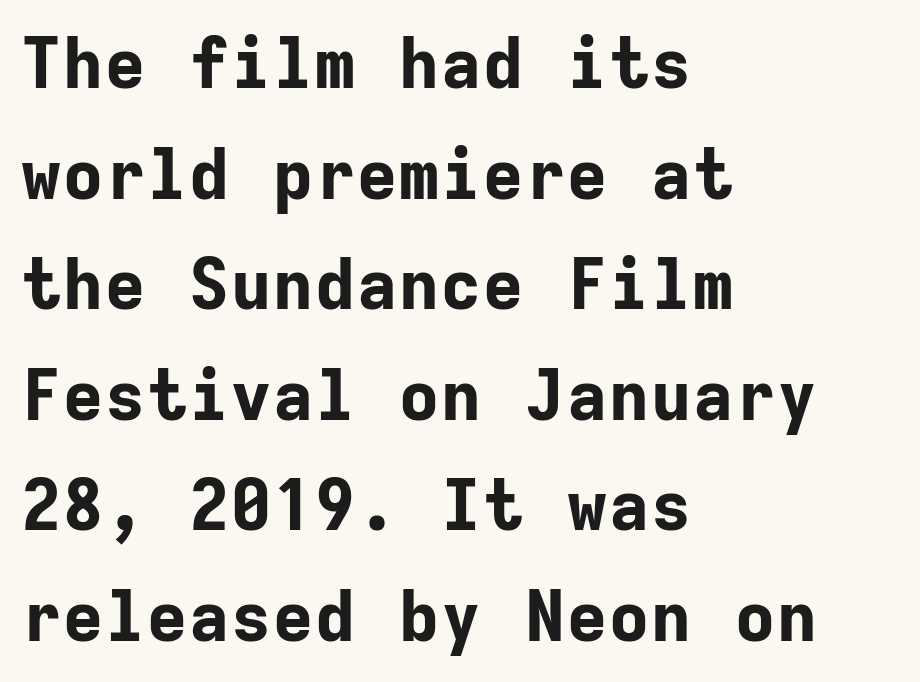
The specimen omits any rule beneath the text block's lines. This sample is left-justified, so line endings fall wherever the words run out. The lettering holds an erect, upright posture throughout. The letters march in equal steps, a hallmark of fixed-pitch type.
